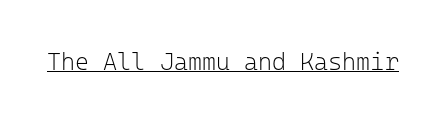
Q: Is the text bold? A: No.
Q: Is the text italic (slanted)? A: No, it is upright.
Q: Is the text underlined? A: Yes.
Q: Is the spacing between letters normal or unusually wide? A: Normal.
